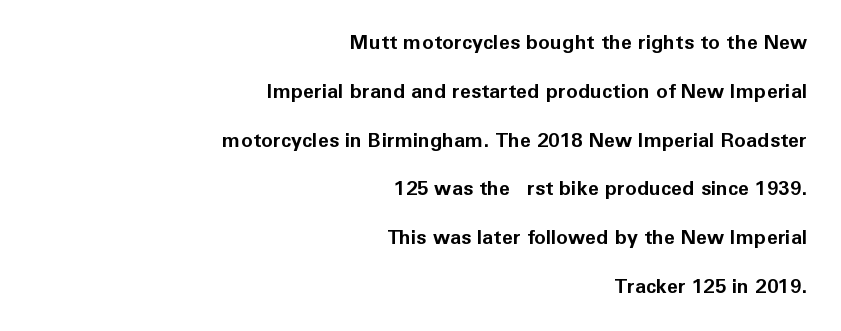
The image shows 20 px bold type, upright; set right-aligned, loose line spacing (2.44x), normal letter spacing, not underlined.
